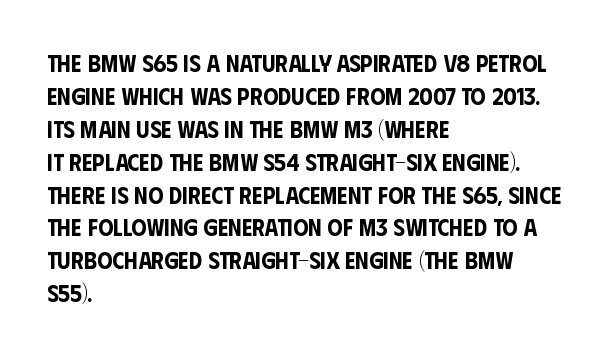
{"italic": "no", "underline": "no", "align": "left", "line_spacing": "normal", "line_spacing_ratio": 1.37, "letter_spacing": "normal", "letter_spacing_em": 0.0, "glyph_px": 24}
